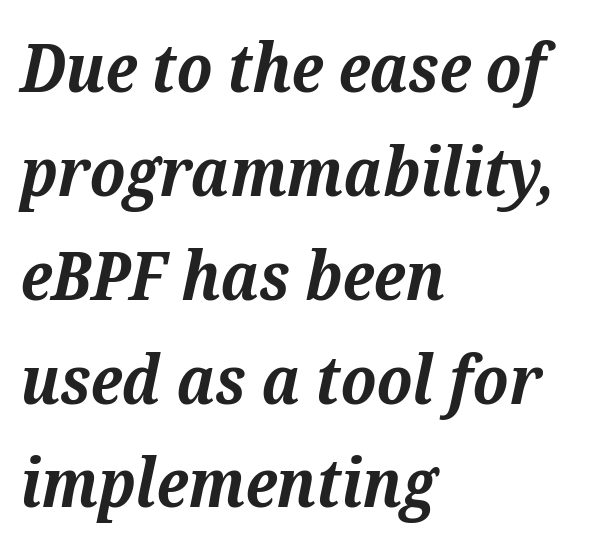
{"serif": "yes", "italic": "yes", "lean": "right", "slant_degrees": 12, "bold": "yes", "weight": "bold", "width": "normal", "stroke_contrast": "medium", "x_height": "medium", "monospaced": "no", "underline": "no", "align": "left", "line_spacing": "normal", "line_spacing_ratio": 1.55, "letter_spacing": "normal", "letter_spacing_em": 0.0, "glyph_px": 67}
